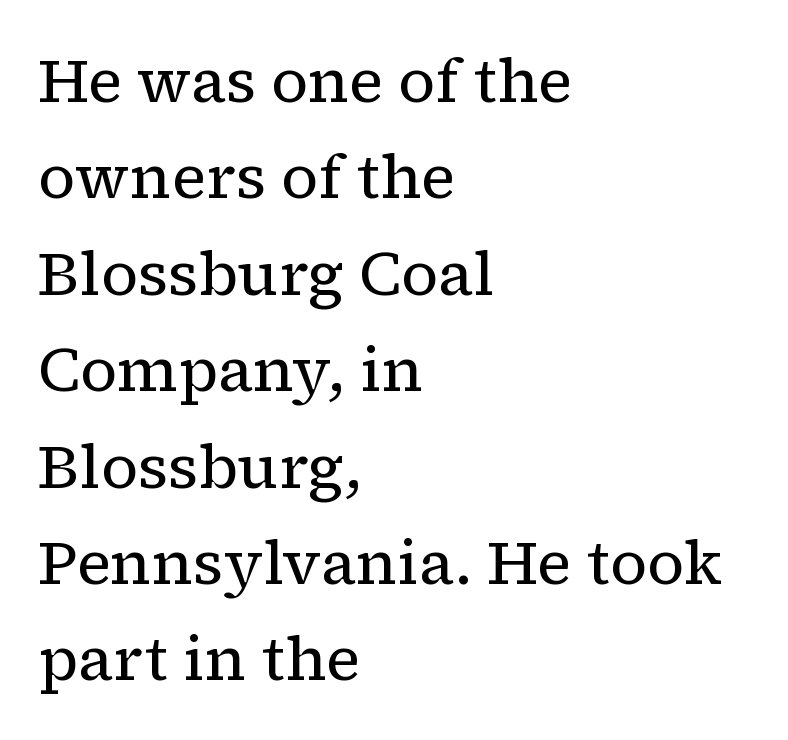
The image shows 61 px regular-weight serif type, upright; set left-aligned, normal line spacing (1.58x), normal letter spacing, not underlined; low stroke contrast and a medium x-height.
